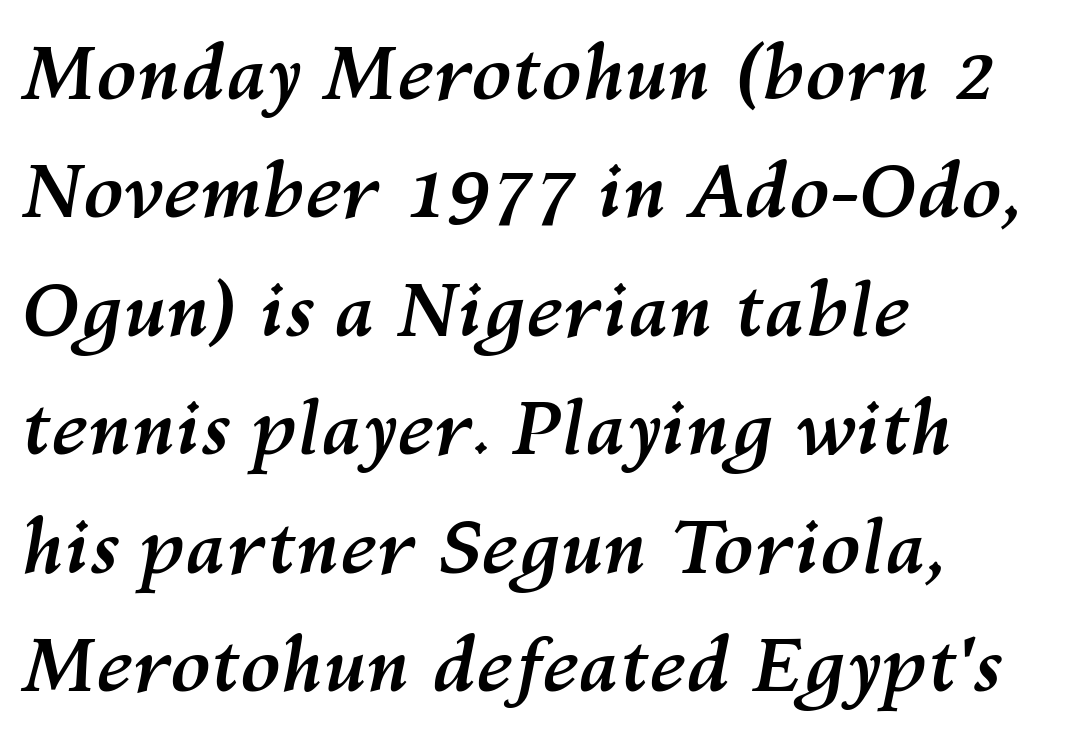
Q: Is the text bold? A: Yes.
Q: Is the text italic (slanted)? A: Yes, it leans right by about 10 degrees.
Q: Is the text underlined? A: No.
Q: How is the paragraph aligned? A: Left-aligned.
Q: Is the spacing between letters normal or unusually wide? A: Normal.
Q: Is the spacing between lines tight, normal or loose? A: Normal.
Q: Width (condensed, normal, or wide)? A: Normal.
Q: Stroke contrast? A: Medium.
Q: x-height? A: Medium.
Q: Monospaced? A: No.
